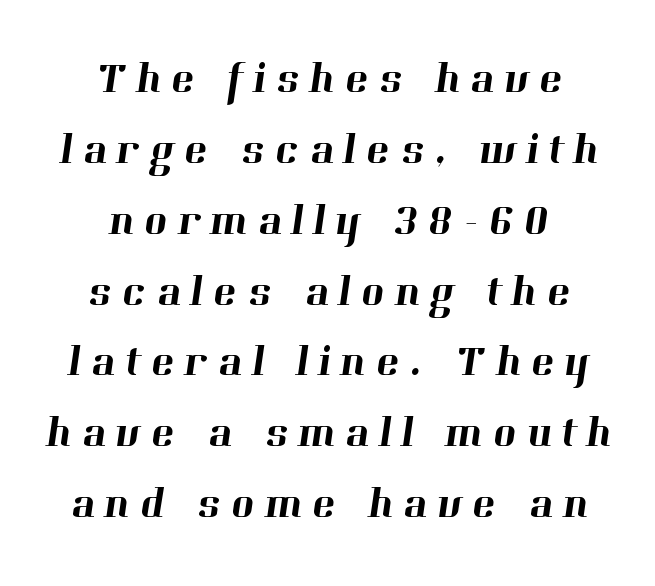
You could only call the tracking loose — the letters float apart. Leading: standard. The lines are quadded center. You could not count columns in this text — the font is proportionally spaced. The words here are not underlined.
